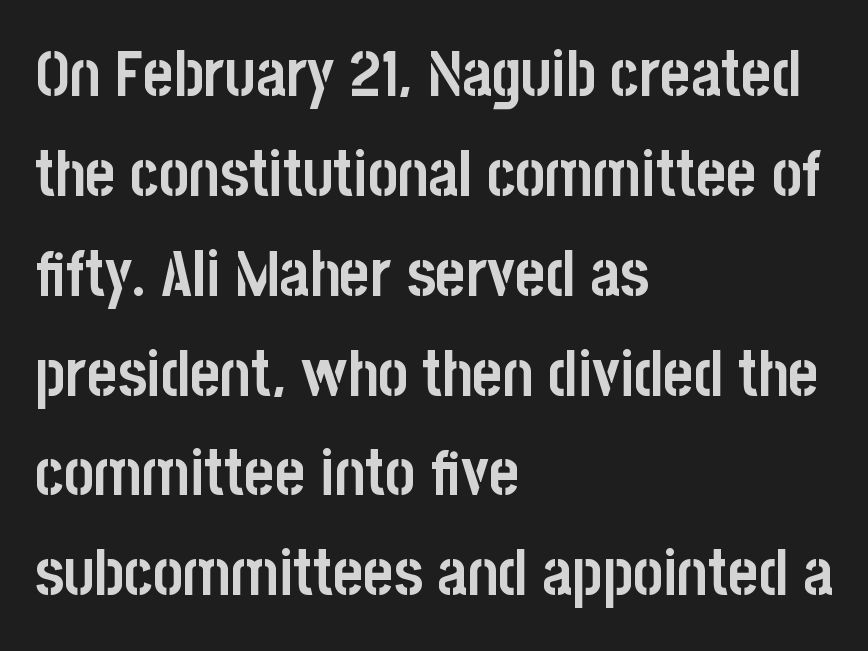
The image shows 64 px semibold, condensed sans-serif type, upright; set left-aligned, normal line spacing (1.56x), normal letter spacing, not underlined; low stroke contrast and a large x-height.
